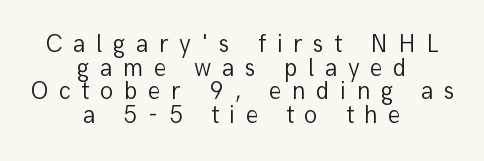
{"italic": "no", "bold": "no", "underline": "no", "align": "center", "line_spacing": "tight", "line_spacing_ratio": 0.95, "letter_spacing": "wide", "letter_spacing_em": 0.42, "glyph_px": 25}
